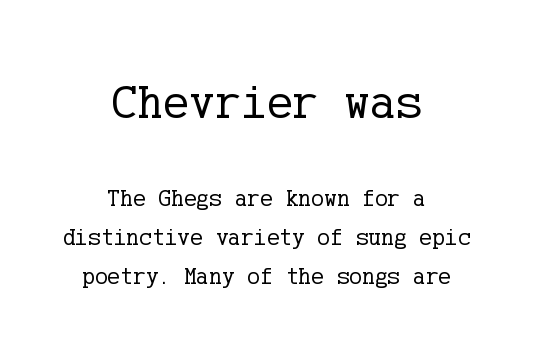
The image shows 49 px regular-weight serif type, upright; set centered, normal line spacing (1.64x), normal letter spacing, not underlined; the first (top) block is 2.04x larger; low stroke contrast and a medium x-height.
